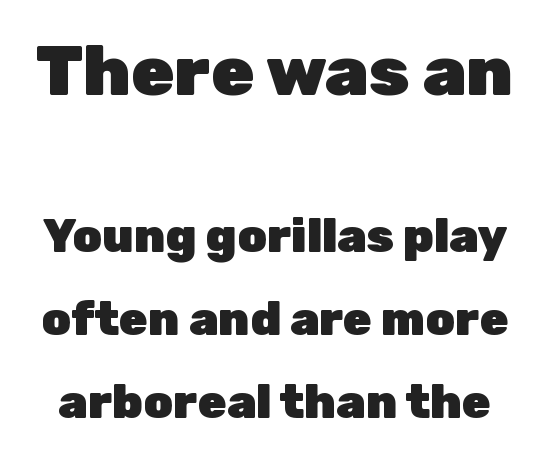
{"serif": "no", "italic": "no", "bold": "yes", "weight": "heavy", "width": "normal", "stroke_contrast": "low", "x_height": "medium", "monospaced": "no", "underline": "no", "line_spacing_ratio": 1.76, "letter_spacing": "normal", "letter_spacing_em": 0.0, "larger_block": "first", "size_ratio": 1.49, "glyph_px": 70}
